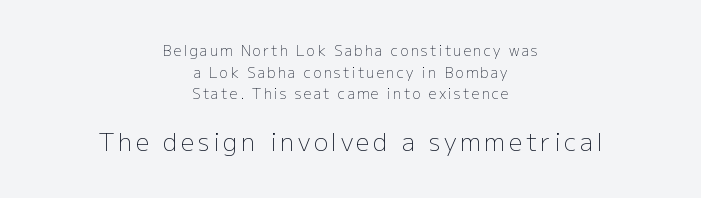
Q: Is the text bold? A: No.
Q: Is the text italic (slanted)? A: No, it is upright.
Q: Is the text underlined? A: No.
Q: How is the paragraph aligned? A: Centered.
Q: Is the spacing between lines tight, normal or loose? A: Normal.
Q: Which block of text is set in a larger size, the first (top) or the second (bottom)? A: The second (bottom) one.
